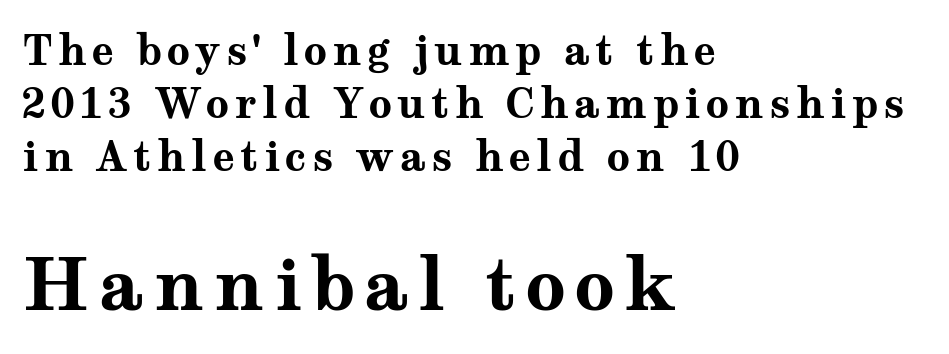
In this sample the second text group is rendered at the bigger scale. The gap between lines stays unmarked. Every stem runs plumb, perpendicular to the baseline. The designer left line spacing at the default. Note the varied advance widths — an 'i' is clearly narrower than an 'm'. The font is running at its bold setting.
